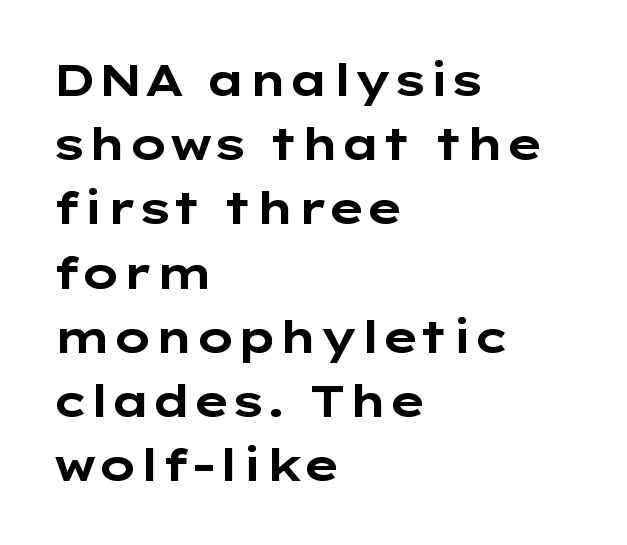
Heavy, bold letterforms. The type family on display is of the sans-serif kind. Check under the words: just untouched page. Leading: standard. Italic: no, the glyphs are upright roman. Is this a fixed-width face? No — the glyphs have proportional, varying widths.
